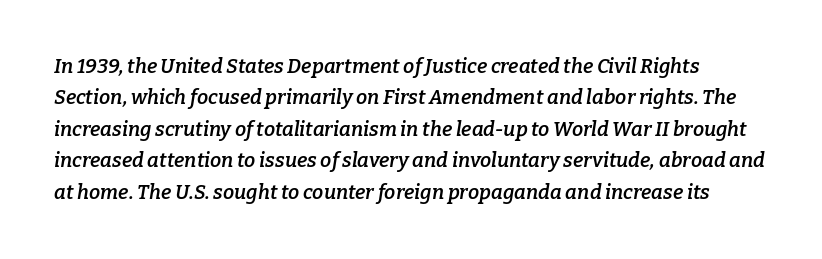
The image shows 20 px text type, italic (leaning right); set normal line spacing (1.57x), normal letter spacing, not underlined.
